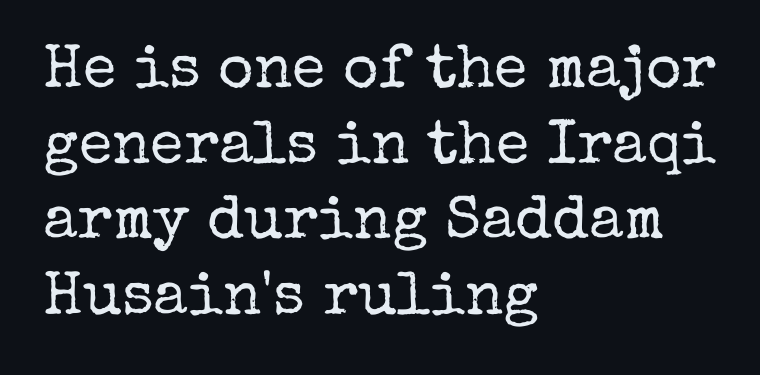
{"serif": "yes", "italic": "no", "bold": "no", "weight": "regular", "width": "normal", "stroke_contrast": "low", "x_height": "medium", "monospaced": "no", "underline": "no", "align": "left", "line_spacing_ratio": 1.24, "letter_spacing": "normal", "letter_spacing_em": 0.0, "glyph_px": 61}
